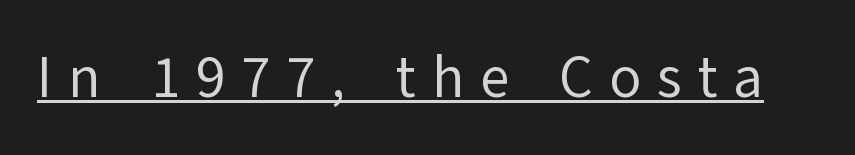
This rendering features underlined lettering. The strokes carry an ordinary text weight at most. Honestly, the letter spacing is so wide it's the main thing you notice. The face used here is proportionally spaced, like ordinary book or web type. Does the type have serifs? No, each stem ends abruptly. Italic? Not at all — the glyphs are vertical.
